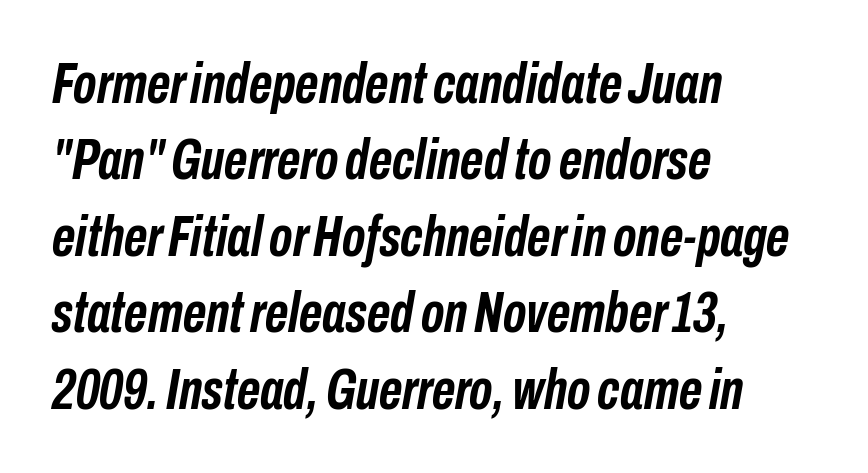
A clean baseline with only descenders dipping below it. In terms of weight, the rendering is a true, heavy bold. The rendering uses natural spacing where letterforms have individual widths. Slanted lettering throughout. Whoever set this chose a conventional vertical rhythm.
